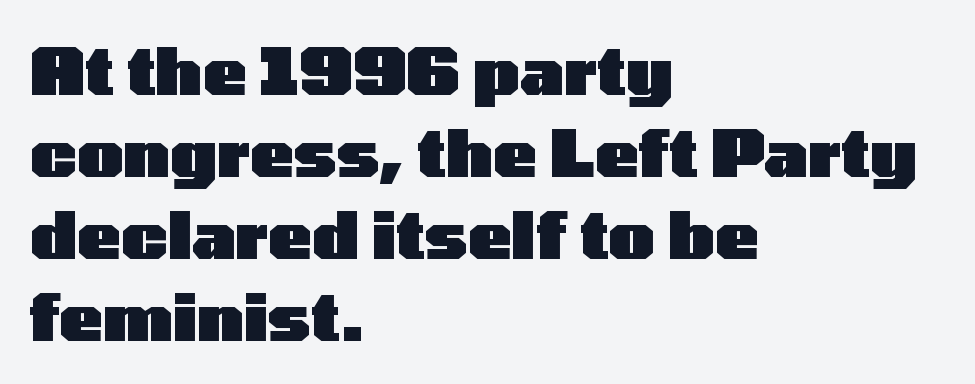
Nothing sits at the stroke ends, so this counts as sans-serif. Nope, not italic — everything's standing straight. Check the space under the baseline: it is left empty. Each line starts at the same left margin while the right side varies.
